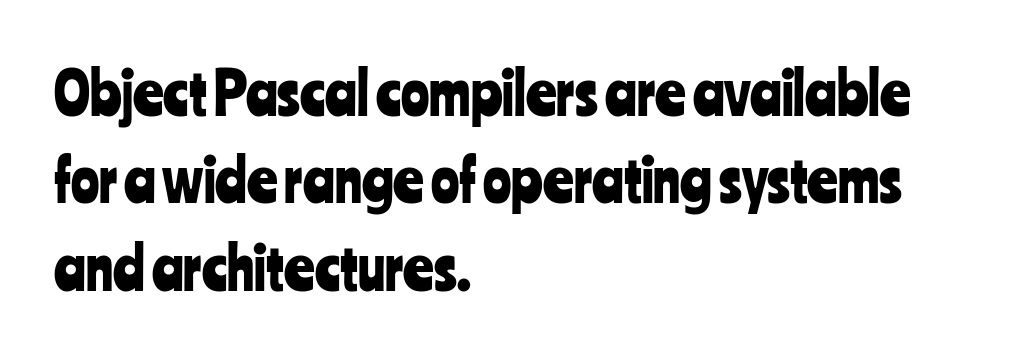
The image shows 59 px condensed sans-serif type, upright; set left-aligned, normal line spacing (1.48x), normal letter spacing, not underlined; low stroke contrast and a medium x-height.
